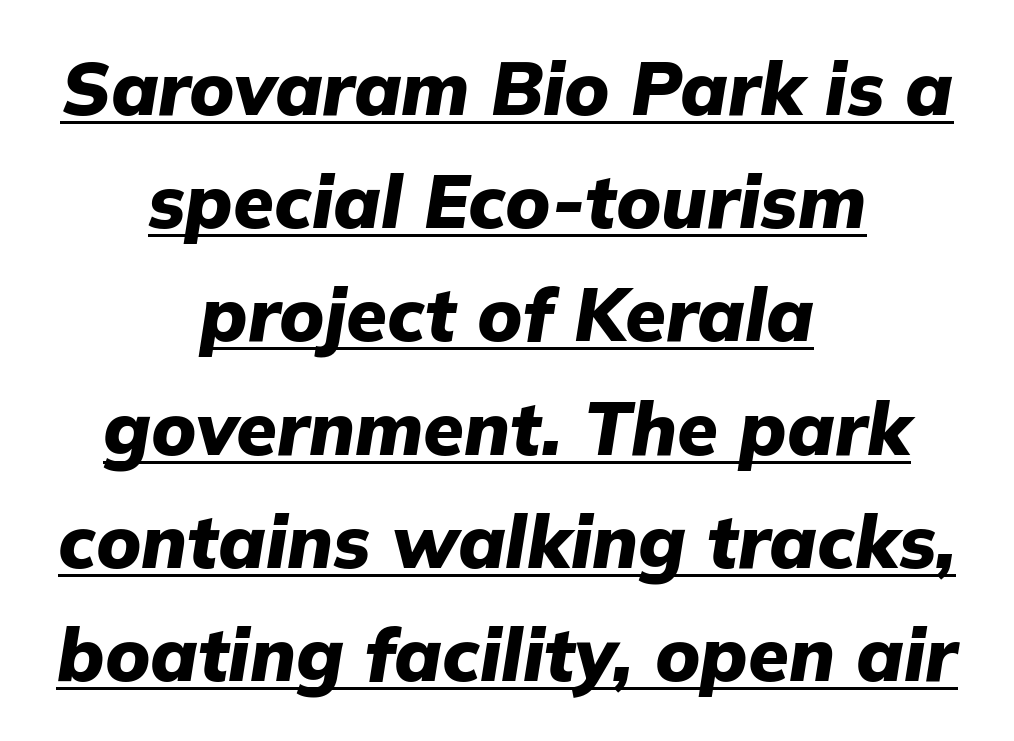
In designer terms, the underline attribute is active on this setting. This is heavy type, rendered in bold. Looking at the ascenders, they clearly lean. This sample has the flowing, uneven cadence of proportional lettering. Tracking value appears to be zero — textbook default spacing. Which margin do the lines hug? Neither — every line sits in the middle.
